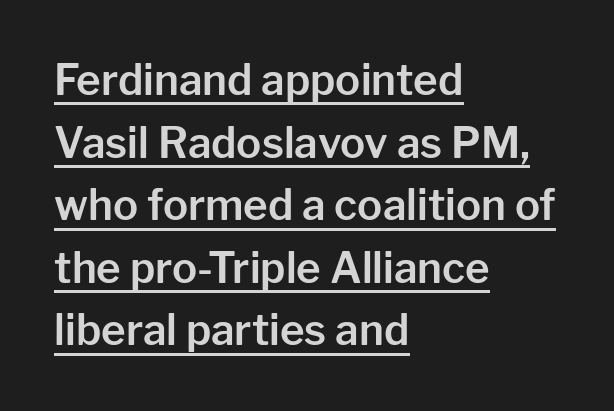
The image shows 42 px sans-serif type, upright; set left-aligned, normal line spacing (1.49x), normal letter spacing, underlined; low stroke contrast and a medium x-height.
